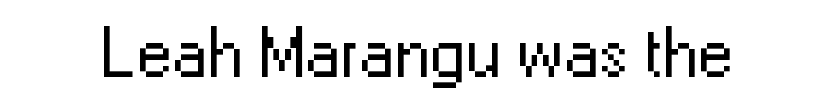
Proportional: the letters do not fall into vertical columns. The passage shown is not bold in any degree. Examine the stroke ends and you'll find no serifs. Each row of text sits above clean, open space. No extra tracking has been applied to these lines. In terms of posture, this sample is upright.
